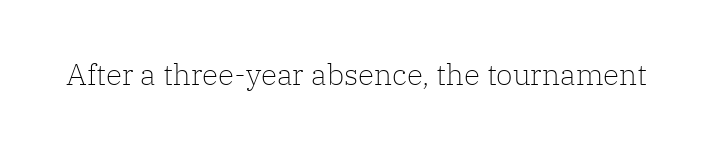
The image shows 30 px light serif type, upright; set normal letter spacing, not underlined; low stroke contrast and a medium x-height.
